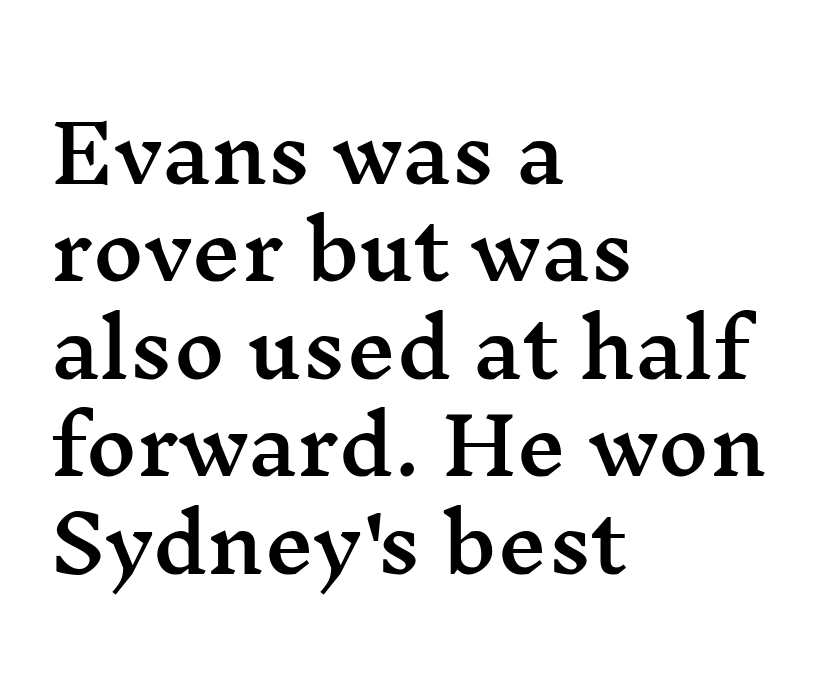
The image shows 78 px wide serif type, upright; set left-aligned, normal line spacing (1.25x), normal letter spacing, not underlined; medium stroke contrast and a medium x-height.
